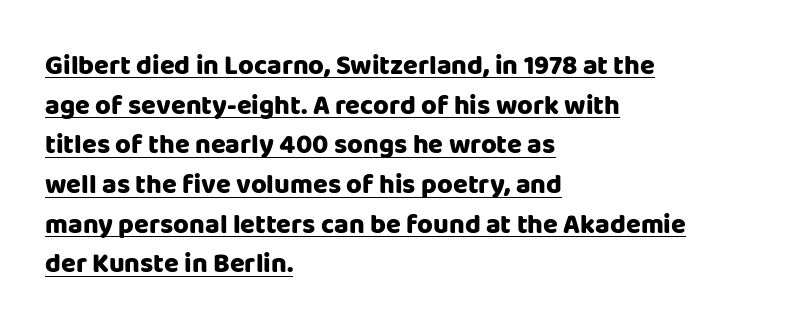
The image shows 27 px bold type, upright; set left-aligned, normal line spacing (1.47x), normal letter spacing, underlined.
